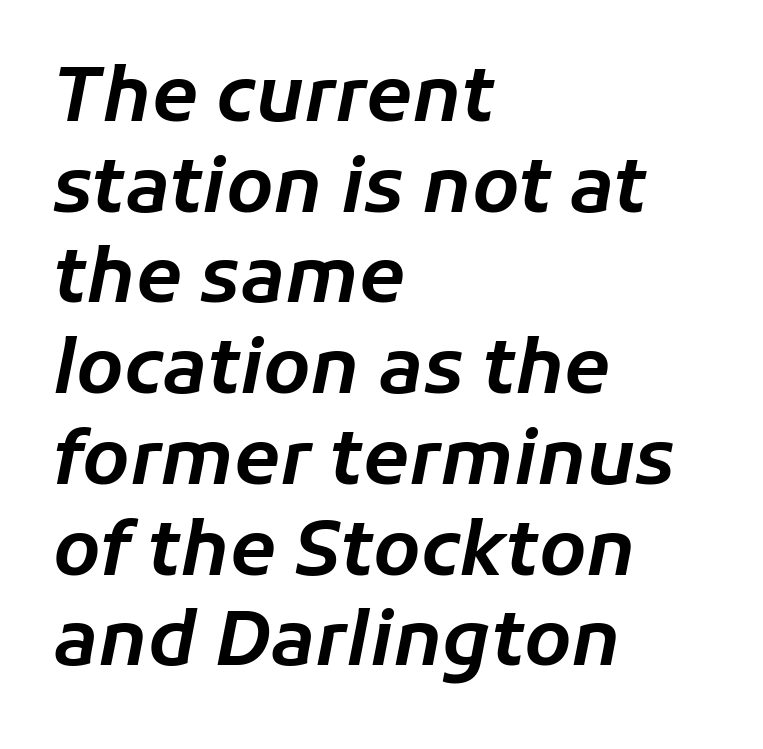
The paragraph shown leans on its left margin. Posture: slanted. In terms of letterspacing, this is plain default setting. The passage shown is not underscored anywhere.
